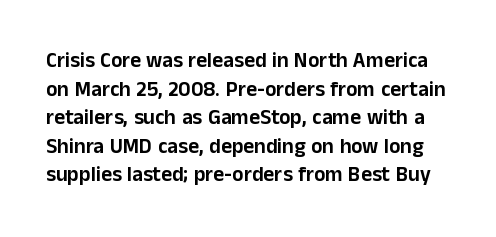
The image shows 21 px text type, upright; set normal line spacing (1.36x), normal letter spacing, not underlined.
